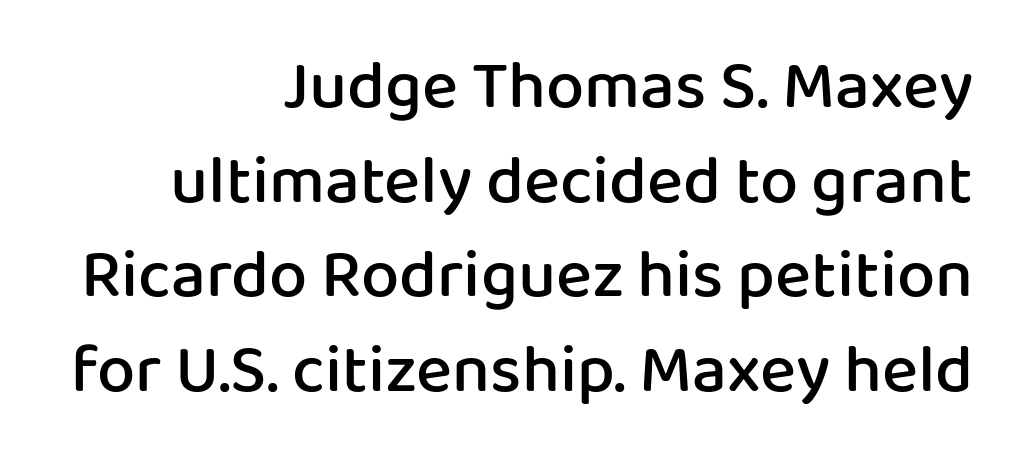
Q: Is the text bold? A: Semi-bold.
Q: Is the text italic (slanted)? A: No, it is upright.
Q: Is the typeface a serif or a sans-serif typeface? A: Sans-serif.
Q: Is the text underlined? A: No.
Q: How is the paragraph aligned? A: Right-aligned.
Q: Is the spacing between letters normal or unusually wide? A: Normal.
Q: Is the spacing between lines tight, normal or loose? A: Normal.
Q: Width (condensed, normal, or wide)? A: Normal.
Q: Stroke contrast? A: Low.
Q: x-height? A: Medium.
Q: Monospaced? A: No.
